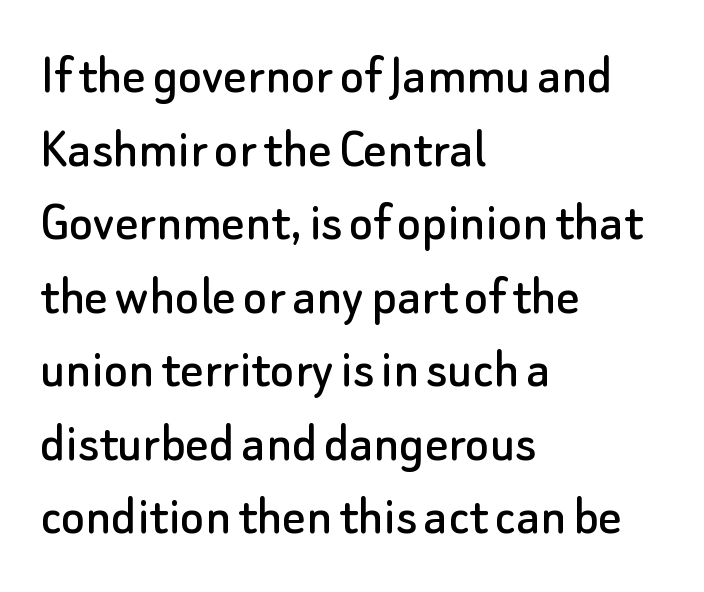
Q: Is the text italic (slanted)? A: No, it is upright.
Q: Is the typeface a serif or a sans-serif typeface? A: Sans-serif.
Q: Is the text underlined? A: No.
Q: How is the paragraph aligned? A: Left-aligned.
Q: Is the spacing between letters normal or unusually wide? A: Normal.
Q: Is the spacing between lines tight, normal or loose? A: Normal.
Q: Width (condensed, normal, or wide)? A: Normal.
Q: Stroke contrast? A: Low.
Q: x-height? A: Small.
Q: Monospaced? A: No.
